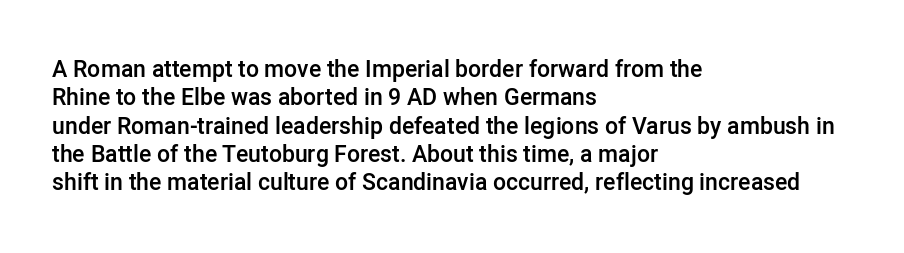
{"italic": "no", "bold": "semi", "underline": "no", "align": "left", "line_spacing_ratio": 1.23, "letter_spacing": "normal", "letter_spacing_em": 0.0, "glyph_px": 23}
